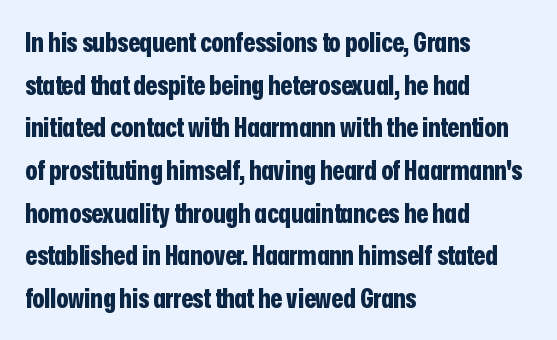
Q: Is the text bold? A: Yes.
Q: Is the text italic (slanted)? A: No, it is upright.
Q: Is the text underlined? A: No.
Q: How is the paragraph aligned? A: Left-aligned.
Q: Is the spacing between letters normal or unusually wide? A: Normal.
Q: Is the spacing between lines tight, normal or loose? A: Normal.
